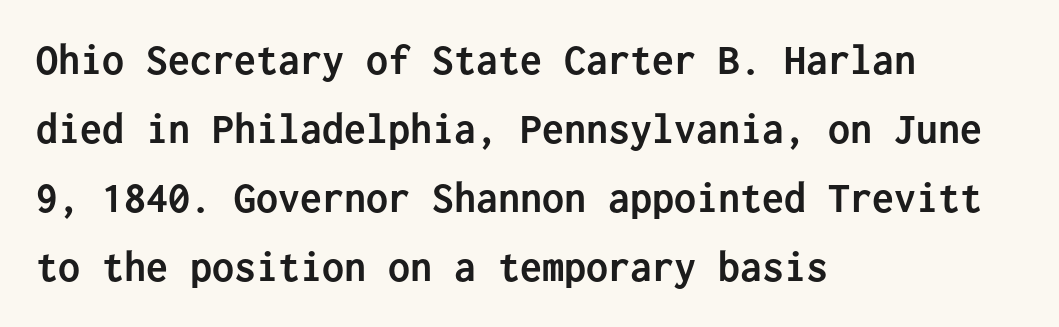
Q: Is the text bold? A: Yes.
Q: Is the text italic (slanted)? A: No, it is upright.
Q: Is the typeface a serif or a sans-serif typeface? A: Sans-serif.
Q: Is the text underlined? A: No.
Q: How is the paragraph aligned? A: Left-aligned.
Q: Is the spacing between letters normal or unusually wide? A: Normal.
Q: Is the spacing between lines tight, normal or loose? A: Normal.
Q: Width (condensed, normal, or wide)? A: Normal.
Q: Stroke contrast? A: Low.
Q: x-height? A: Medium.
Q: Monospaced? A: Yes.
